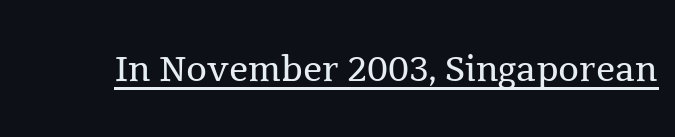
The image shows 48 px regular-weight serif type, upright; set normal letter spacing, underlined; a medium x-height.
